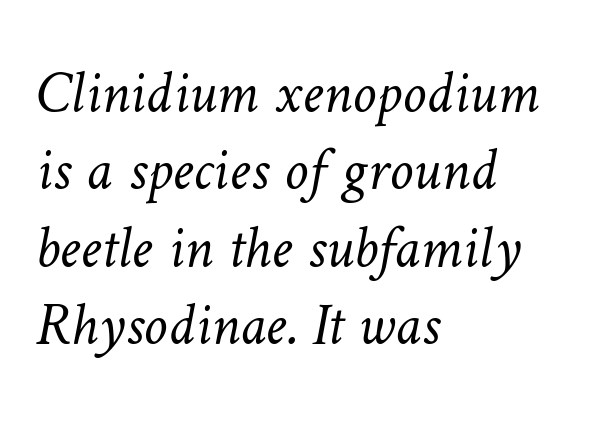
The image shows 60 px light type; set left-aligned, normal line spacing (1.29x), normal letter spacing, not underlined; low stroke contrast and a medium x-height.
